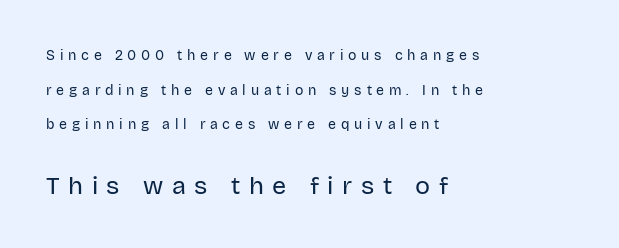
Q: Is the text bold? A: No.
Q: Is the text italic (slanted)? A: No, it is upright.
Q: Is the text underlined? A: No.
Q: How is the paragraph aligned? A: Left-aligned.
Q: Is the spacing between letters normal or unusually wide? A: Unusually wide.
Q: Is the spacing between lines tight, normal or loose? A: Loose.
Q: Which block of text is set in a larger size, the first (top) or the second (bottom)? A: The second (bottom) one.
